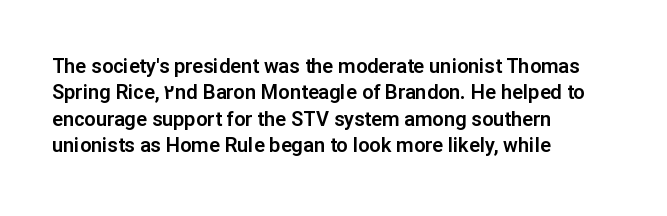
Default kerning and tracking; the words read as compact shapes. Evenly set lines give the paragraph a standard silhouette. In CSS terms this would be text-align: left. A bare baseline throughout the passage. Every character sits straight up, as roman type does.
